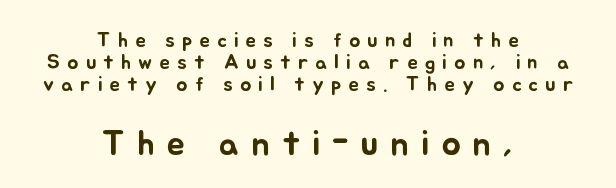
Top chunk: small. Bottom chunk: large. Does the copy run flush right? No — it is centered line by line. It's the straight-up-and-down kind of type. The strip under each line holds only bare page.
